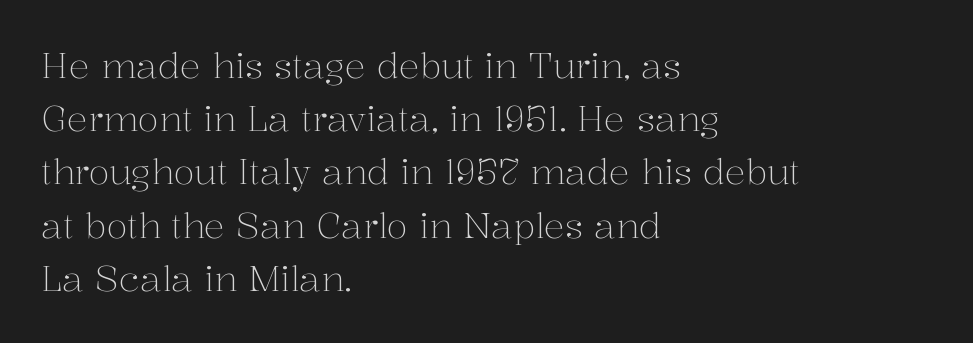
Q: Is the text bold? A: No.
Q: Is the text italic (slanted)? A: No, it is upright.
Q: Is the typeface a serif or a sans-serif typeface? A: Serif.
Q: Is the text underlined? A: No.
Q: How is the paragraph aligned? A: Left-aligned.
Q: Is the spacing between letters normal or unusually wide? A: Normal.
Q: Is the spacing between lines tight, normal or loose? A: Normal.
Q: Width (condensed, normal, or wide)? A: Normal.
Q: Stroke contrast? A: Medium.
Q: x-height? A: Medium.
Q: Monospaced? A: No.
